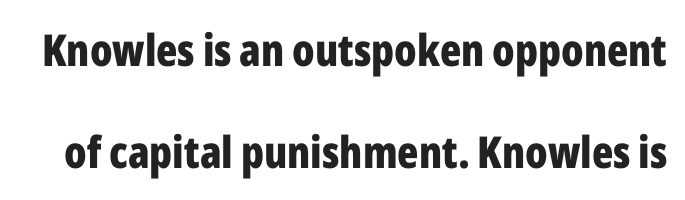
Q: Is the text bold? A: Yes.
Q: Is the text italic (slanted)? A: No, it is upright.
Q: Is the typeface a serif or a sans-serif typeface? A: Sans-serif.
Q: Is the text underlined? A: No.
Q: Is the spacing between letters normal or unusually wide? A: Normal.
Q: Is the spacing between lines tight, normal or loose? A: Loose.
Q: Width (condensed, normal, or wide)? A: Condensed.
Q: Stroke contrast? A: Low.
Q: x-height? A: Medium.
Q: Monospaced? A: No.
